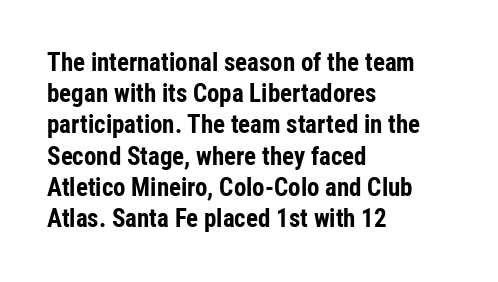
The image shows 25 px bold type, upright; set left-aligned, normal line spacing (1.25x), normal letter spacing, not underlined.
